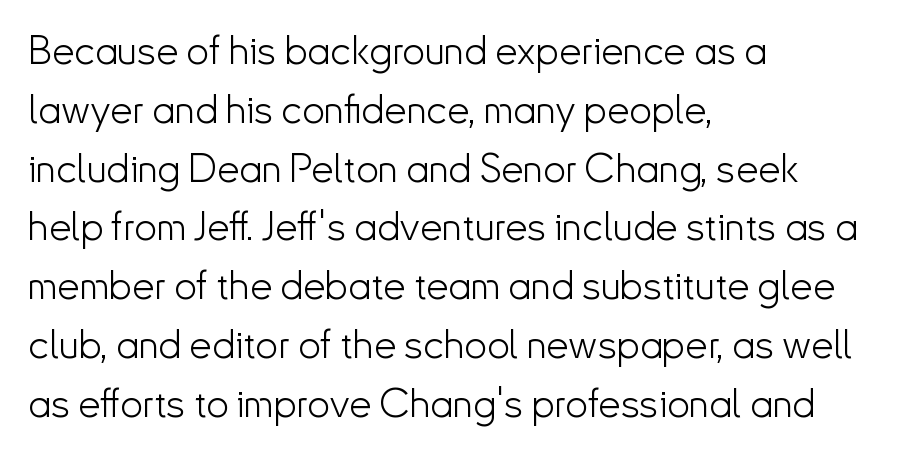
{"serif": "no", "italic": "no", "bold": "no", "weight": "light", "width": "normal", "stroke_contrast": "low", "x_height": "small", "monospaced": "no", "underline": "no", "align": "left", "line_spacing": "normal", "line_spacing_ratio": 1.47, "letter_spacing": "normal", "letter_spacing_em": 0.0, "glyph_px": 40}
